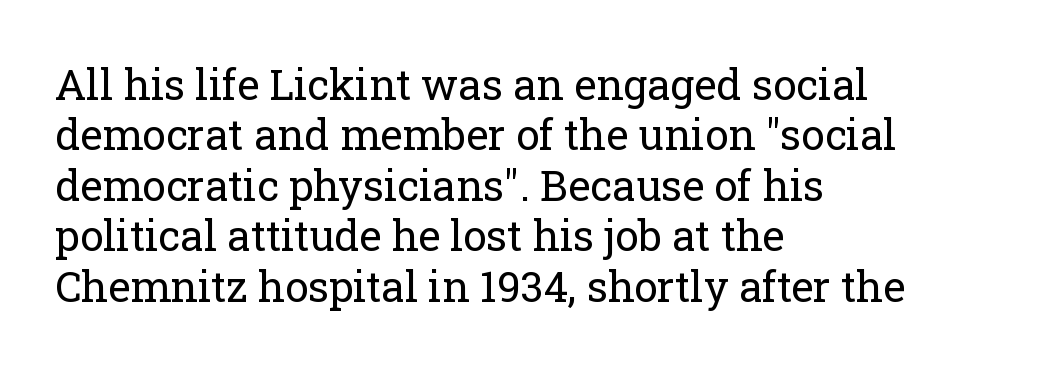
Here the designer chose a conventional face with non-uniform glyph widths. Inter-character spacing is left at the font's built-in metrics. These lines are set flush left with a ragged right edge. Characters remain perfectly vertical along every line. Heaviness? Minimal to ordinary, like unemphasized prose. The type family on display is of the serif kind.
